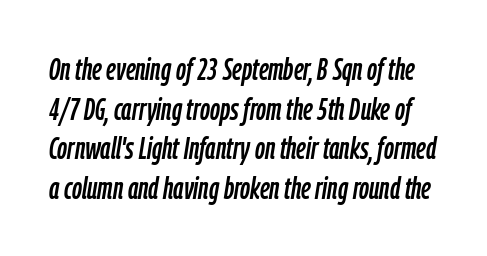
The image shows 31 px condensed type, italic (leaning right); set normal line spacing (1.28x), normal letter spacing, not underlined; low stroke contrast and a medium x-height.
